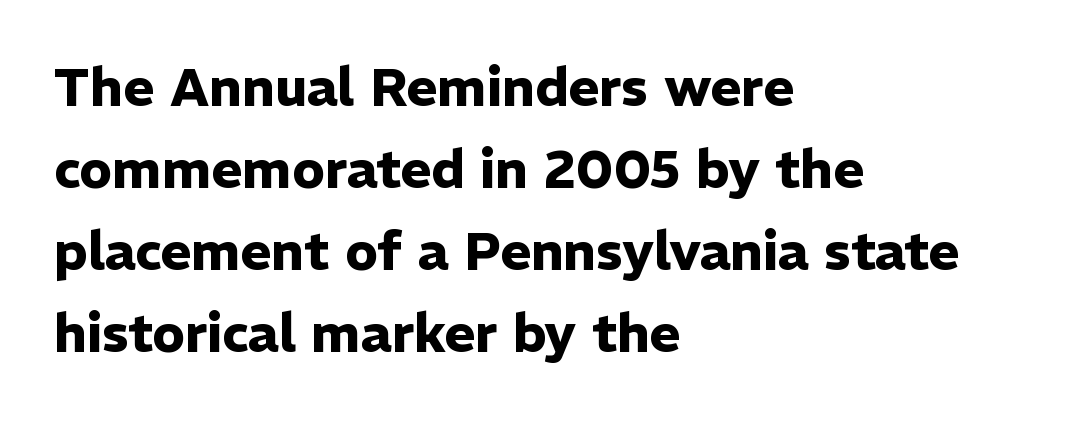
{"serif": "no", "italic": "no", "bold": "yes", "weight": "heavy", "width": "normal", "stroke_contrast": "low", "x_height": "medium", "monospaced": "no", "underline": "no", "align": "left", "line_spacing": "normal", "line_spacing_ratio": 1.55, "letter_spacing": "normal", "letter_spacing_em": 0.0, "glyph_px": 53}
